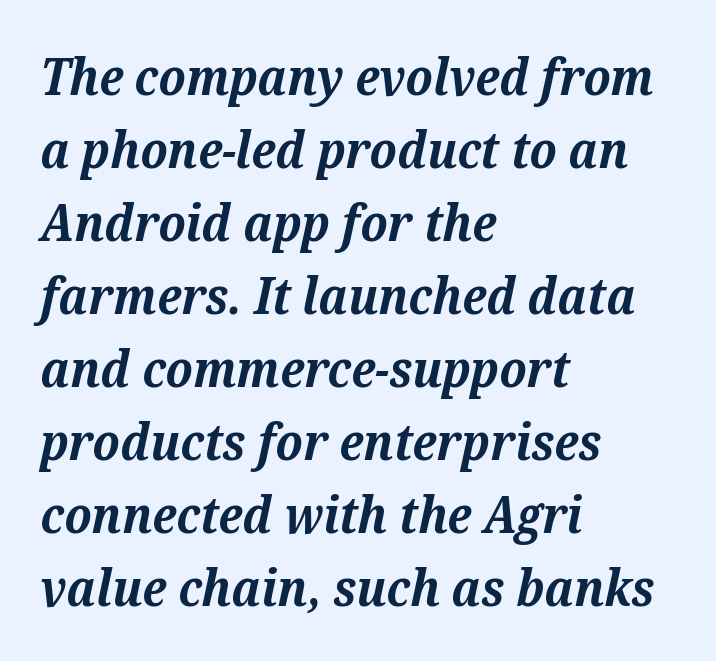
The image shows 51 px bold serif type, italic (leaning right); set left-aligned, normal line spacing (1.43x), normal letter spacing, not underlined; medium stroke contrast and a medium x-height.
